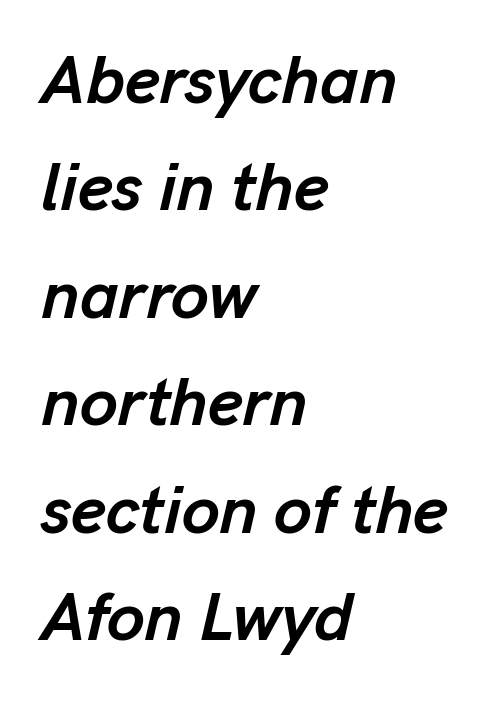
Q: Is the text bold? A: Yes.
Q: Is the text italic (slanted)? A: Yes, it leans right by about 13 degrees.
Q: Is the text underlined? A: No.
Q: How is the paragraph aligned? A: Left-aligned.
Q: Is the spacing between letters normal or unusually wide? A: Normal.
Q: Is the spacing between lines tight, normal or loose? A: Normal.
Q: Width (condensed, normal, or wide)? A: Normal.
Q: Stroke contrast? A: Low.
Q: x-height? A: Medium.
Q: Monospaced? A: No.
